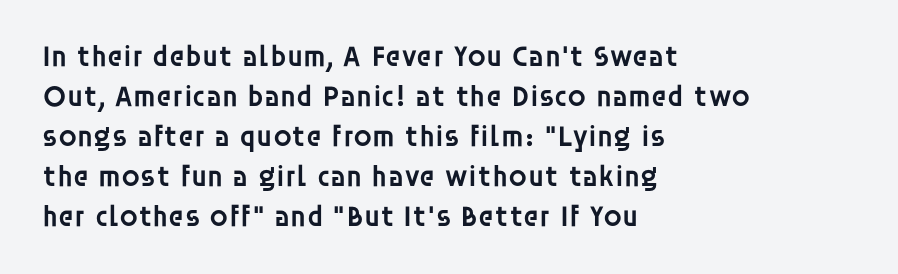
Q: Is the text bold? A: Semi-bold.
Q: Is the text italic (slanted)? A: No, it is upright.
Q: Is the typeface a serif or a sans-serif typeface? A: Sans-serif.
Q: Is the text underlined? A: No.
Q: How is the paragraph aligned? A: Left-aligned.
Q: Is the spacing between letters normal or unusually wide? A: Normal.
Q: Is the spacing between lines tight, normal or loose? A: Normal.
Q: Width (condensed, normal, or wide)? A: Normal.
Q: Stroke contrast? A: Low.
Q: x-height? A: Large.
Q: Monospaced? A: No.
